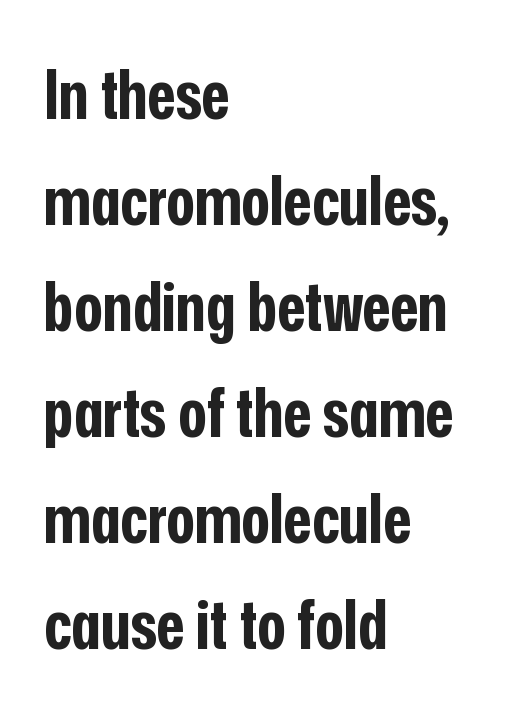
The image shows 68 px bold, condensed sans-serif type, upright; set left-aligned, normal line spacing (1.56x), normal letter spacing, not underlined; low stroke contrast and a medium x-height.
